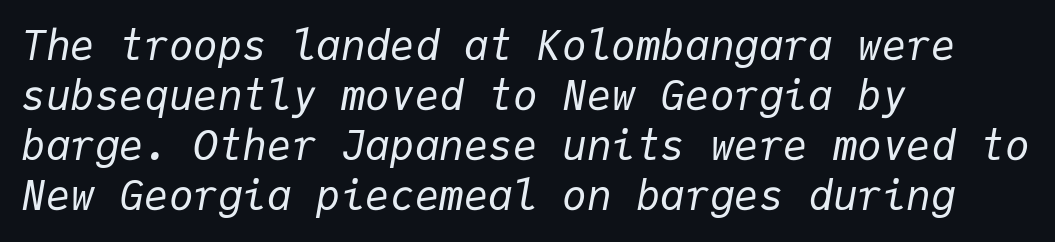
{"italic": "yes", "lean": "right", "slant_degrees": 9, "bold": "no", "weight": "regular", "width": "normal", "stroke_contrast": "low", "x_height": "medium", "monospaced": "yes", "underline": "no", "align": "left", "line_spacing_ratio": 1.22, "letter_spacing": "normal", "letter_spacing_em": 0.0, "glyph_px": 41}
